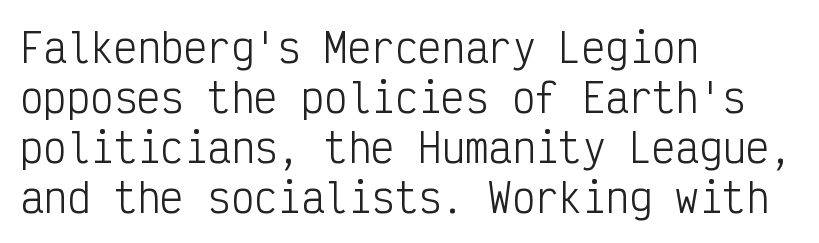
Q: Is the text bold? A: No.
Q: Is the text italic (slanted)? A: No, it is upright.
Q: Is the typeface a serif or a sans-serif typeface? A: Sans-serif.
Q: Is the text underlined? A: No.
Q: How is the paragraph aligned? A: Left-aligned.
Q: Is the spacing between letters normal or unusually wide? A: Normal.
Q: Is the spacing between lines tight, normal or loose? A: Normal.
Q: Width (condensed, normal, or wide)? A: Condensed.
Q: Stroke contrast? A: Low.
Q: x-height? A: Medium.
Q: Monospaced? A: Yes.
